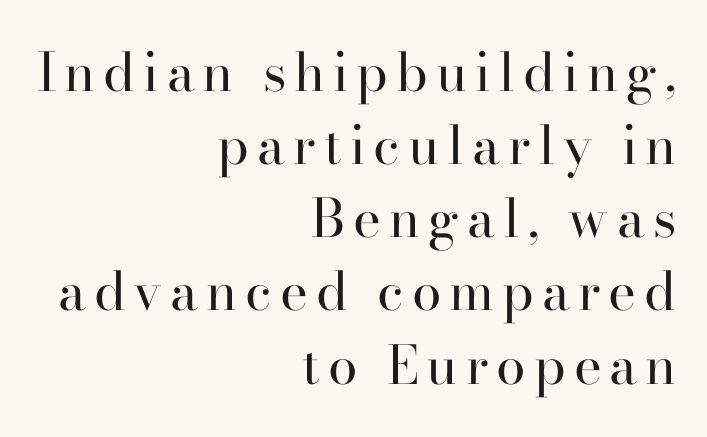
{"serif": "yes", "italic": "no", "bold": "no", "weight": "regular", "width": "normal", "stroke_contrast": "high", "x_height": "small", "monospaced": "no", "underline": "no", "align": "right", "line_spacing": "normal", "line_spacing_ratio": 1.38, "glyph_px": 53}
